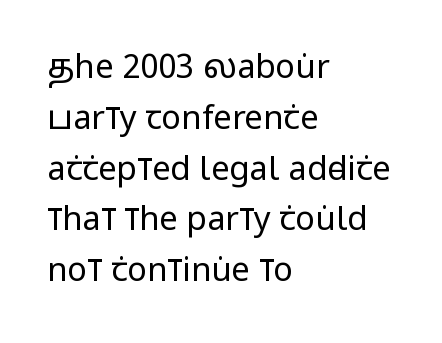
The image shows 33 px regular-weight, condensed sans-serif type, upright; set left-aligned, normal line spacing (1.54x), normal letter spacing, not underlined; low stroke contrast and a large x-height.
